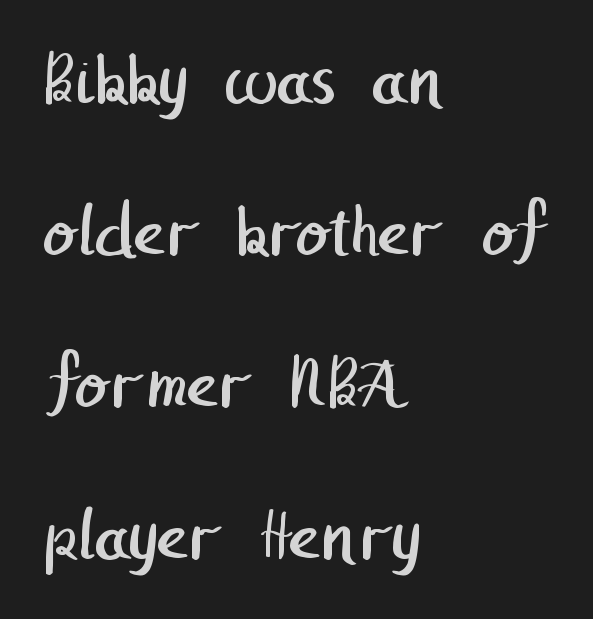
{"serif": "no", "bold": "no", "weight": "regular", "width": "normal", "stroke_contrast": "low", "x_height": "medium", "underline": "no", "align": "left", "line_spacing": "loose", "line_spacing_ratio": 2.0, "letter_spacing": "normal", "letter_spacing_em": 0.0, "glyph_px": 76}
